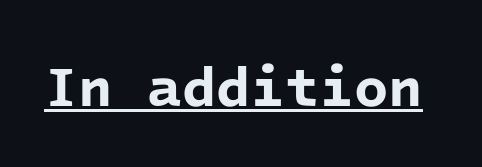
The image shows 56 px bold sans-serif type, monospaced; set normal letter spacing, underlined; low stroke contrast and a medium x-height.
